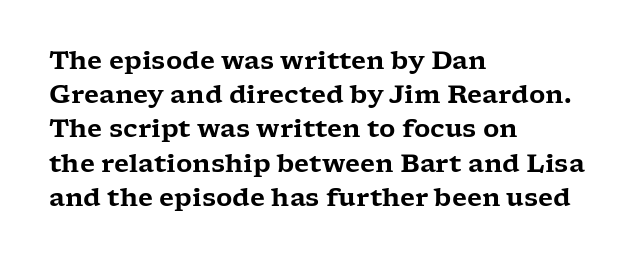
Q: Is the text italic (slanted)? A: No, it is upright.
Q: Is the text underlined? A: No.
Q: How is the paragraph aligned? A: Left-aligned.
Q: Is the spacing between letters normal or unusually wide? A: Normal.
Q: Is the spacing between lines tight, normal or loose? A: Normal.
